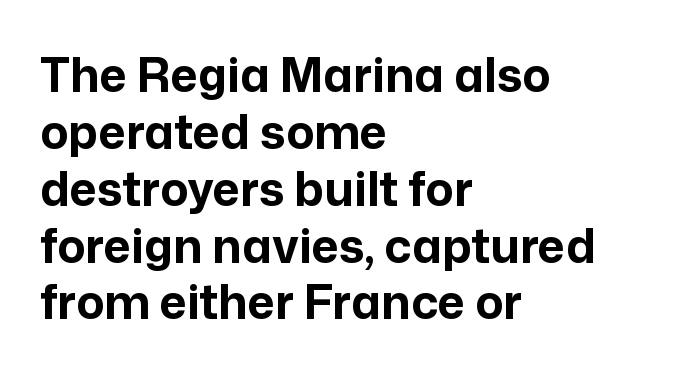
Q: Is the text bold? A: Yes.
Q: Is the text italic (slanted)? A: No, it is upright.
Q: Is the typeface a serif or a sans-serif typeface? A: Sans-serif.
Q: Is the text underlined? A: No.
Q: How is the paragraph aligned? A: Left-aligned.
Q: Is the spacing between letters normal or unusually wide? A: Normal.
Q: Width (condensed, normal, or wide)? A: Normal.
Q: Stroke contrast? A: Low.
Q: x-height? A: Medium.
Q: Monospaced? A: No.
